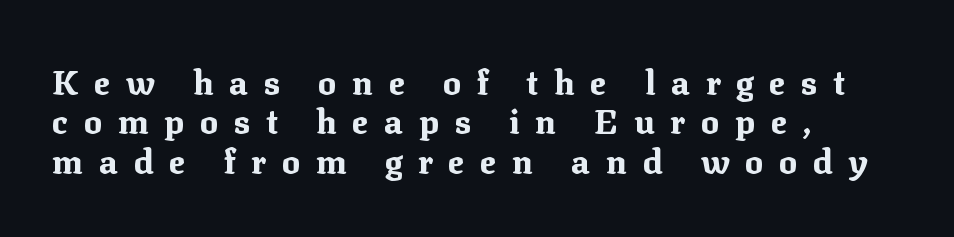
Think of a printed novel: that variable character pitch is what you see here. The text block is weighted toward the left margin, trailing off unevenly rightward. How are the letters spaced? Widely, with obvious added tracking. Is this a sans? No — the strokes have serifs.
